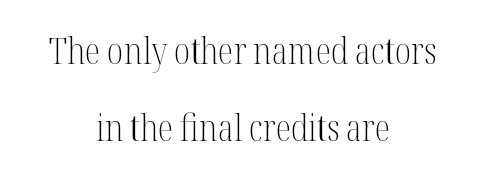
The compositor balanced each line on the midline. Type style note: has serifs. The passage shown is typed in a proportional face where columns would drift. Every character sits straight up, as roman type does. Words float on clear page, feet unadorned.
